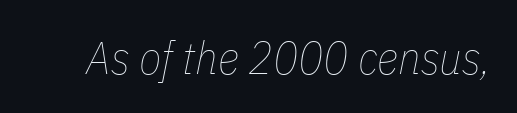
The image shows 46 px thin, condensed type, italic (leaning right); set normal letter spacing, not underlined; low stroke contrast and a medium x-height.
